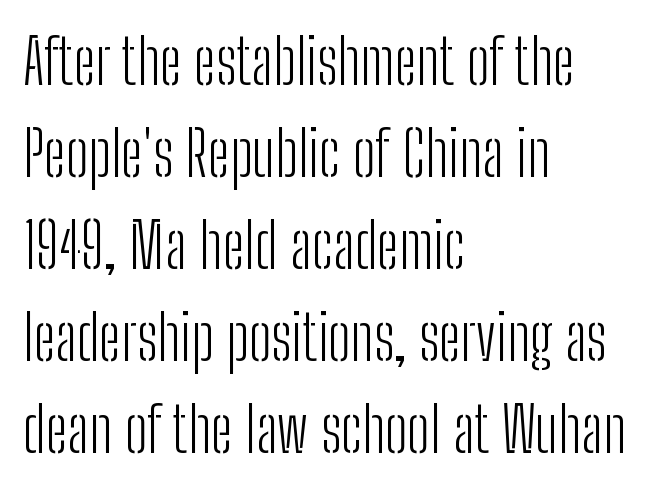
Casual observation: everything's shoved over to the left. The face used here is a sans, in the tradition of grotesques and geometrics. The rows are spaced the way most documents space them. The weight tops out at a normal text grade. This sample uses plain, unmodified letter spacing. Each letter keeps its own natural width here, so spacing adapts to shape.
